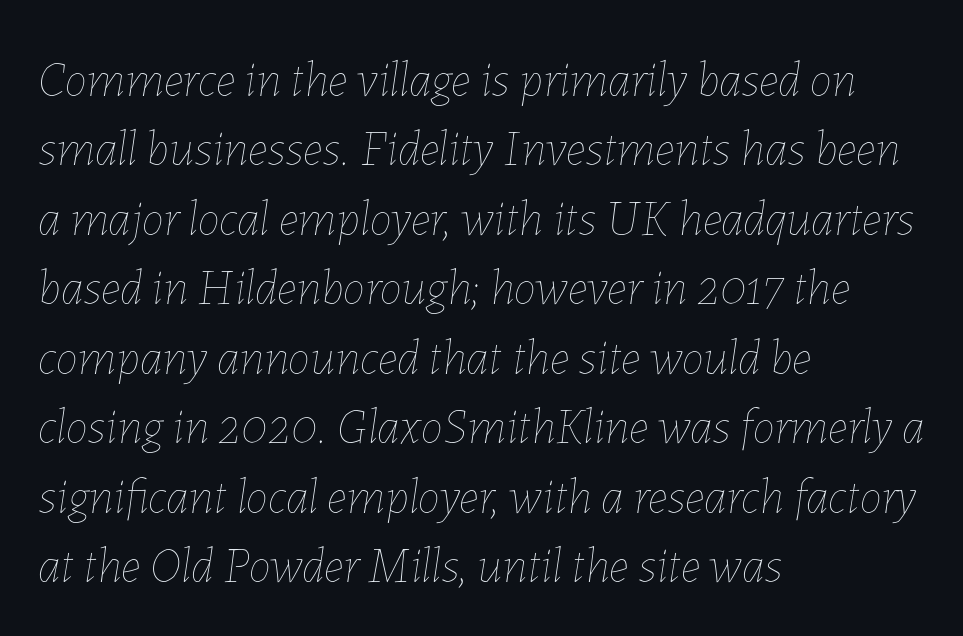
Q: Is the text bold? A: No.
Q: Is the text italic (slanted)? A: Yes, it leans right by about 7 degrees.
Q: Is the text underlined? A: No.
Q: How is the paragraph aligned? A: Left-aligned.
Q: Is the spacing between letters normal or unusually wide? A: Normal.
Q: Is the spacing between lines tight, normal or loose? A: Normal.
Q: Width (condensed, normal, or wide)? A: Normal.
Q: Stroke contrast? A: Low.
Q: x-height? A: Medium.
Q: Monospaced? A: No.
